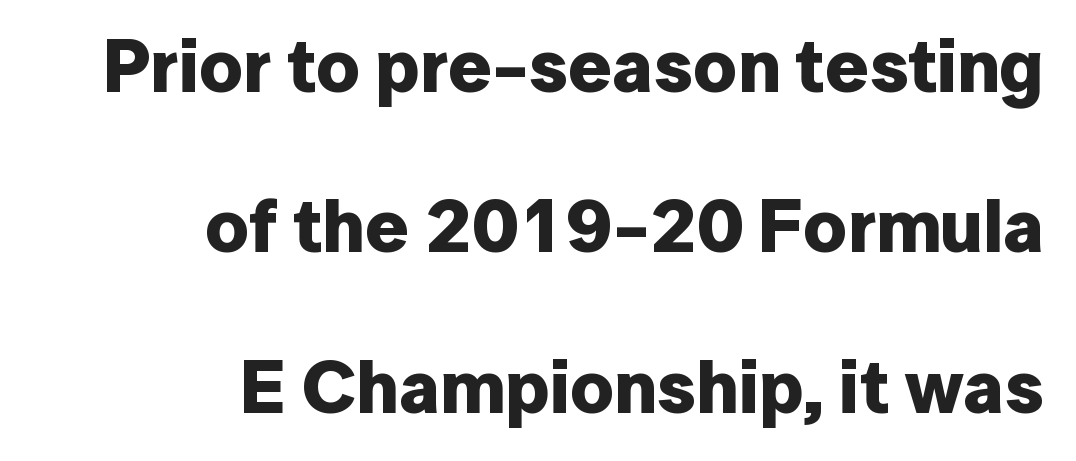
{"serif": "no", "italic": "no", "bold": "yes", "weight": "bold", "width": "normal", "stroke_contrast": "low", "x_height": "medium", "monospaced": "no", "underline": "no", "align": "right", "line_spacing": "loose", "line_spacing_ratio": 2.14, "letter_spacing": "normal", "letter_spacing_em": 0.0, "glyph_px": 75}
